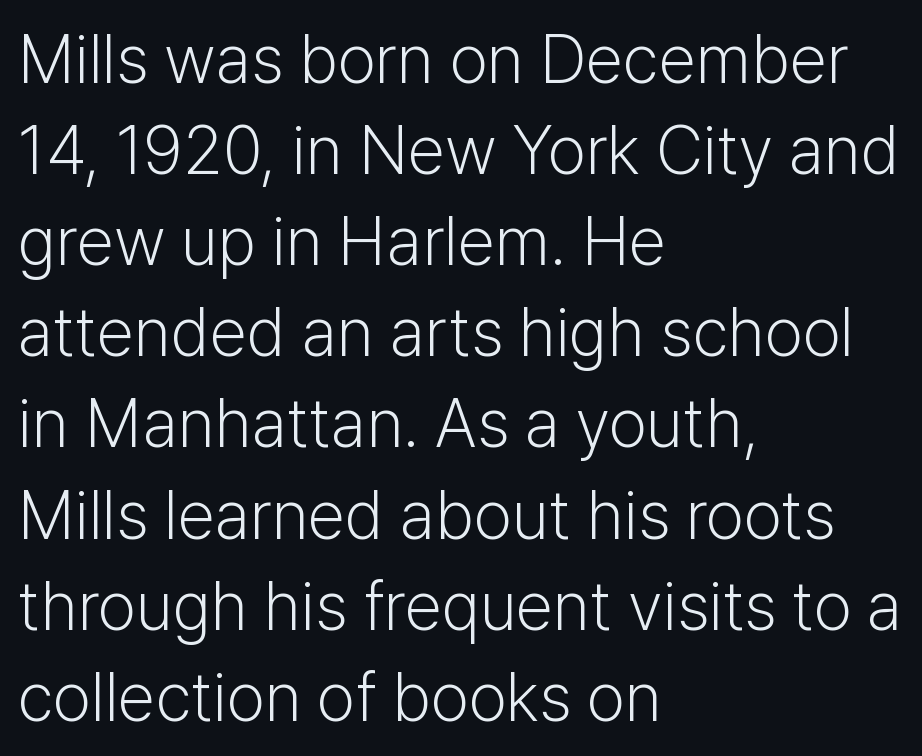
What kind of face is this? One without serifs — a sans. Quick note: underline off. Ordinary non-slanted type is in use. The typesetter chose a ragged-right arrangement here. Tracking here is standard; glyphs follow each other at the usual distance.
